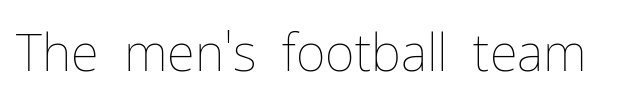
Q: Is the text bold? A: No.
Q: Is the text italic (slanted)? A: No, it is upright.
Q: Is the text underlined? A: No.
Q: Is the spacing between letters normal or unusually wide? A: Normal.
Q: Width (condensed, normal, or wide)? A: Normal.
Q: Stroke contrast? A: Low.
Q: x-height? A: Medium.
Q: Monospaced? A: No.
